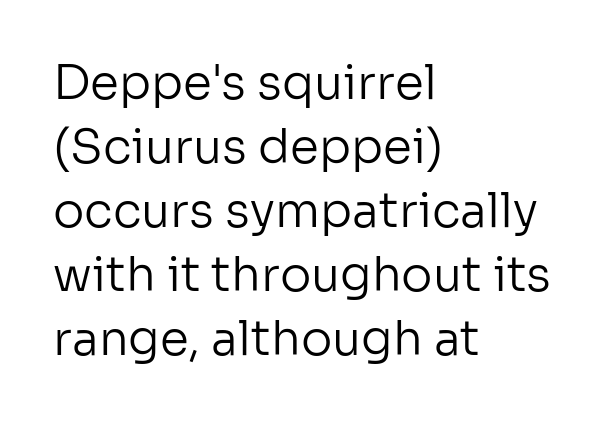
Q: Is the text bold? A: No.
Q: Is the text italic (slanted)? A: No, it is upright.
Q: Is the typeface a serif or a sans-serif typeface? A: Sans-serif.
Q: Is the text underlined? A: No.
Q: How is the paragraph aligned? A: Left-aligned.
Q: Is the spacing between letters normal or unusually wide? A: Normal.
Q: Is the spacing between lines tight, normal or loose? A: Normal.
Q: Width (condensed, normal, or wide)? A: Normal.
Q: Stroke contrast? A: Low.
Q: x-height? A: Medium.
Q: Monospaced? A: No.
